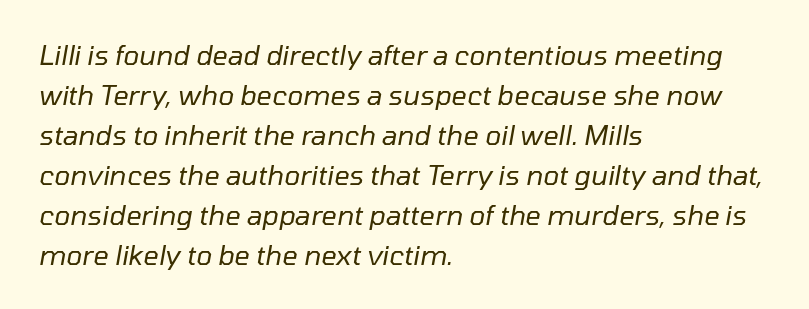
{"italic": "yes", "lean": "right", "slant_degrees": 10, "bold": "no", "underline": "no", "align": "left", "line_spacing": "normal", "line_spacing_ratio": 1.48, "letter_spacing": "normal", "letter_spacing_em": 0.0, "glyph_px": 27}
